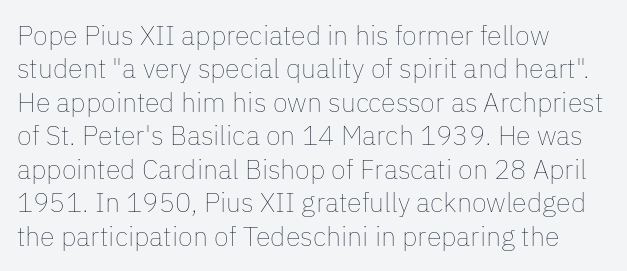
The image shows 27 px text type, upright; set left-aligned, line spacing 1.24x, normal letter spacing, not underlined.
